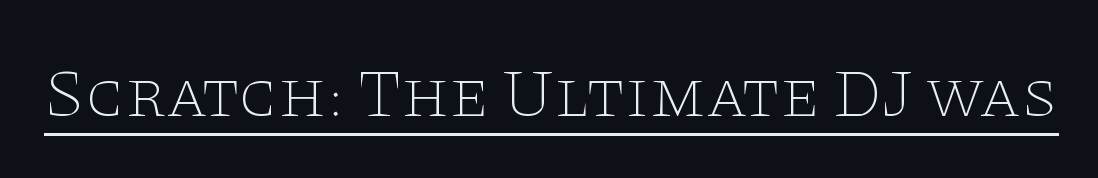
The image shows 68 px thin, wide serif type, upright; set normal letter spacing, underlined; low stroke contrast and a large x-height.
